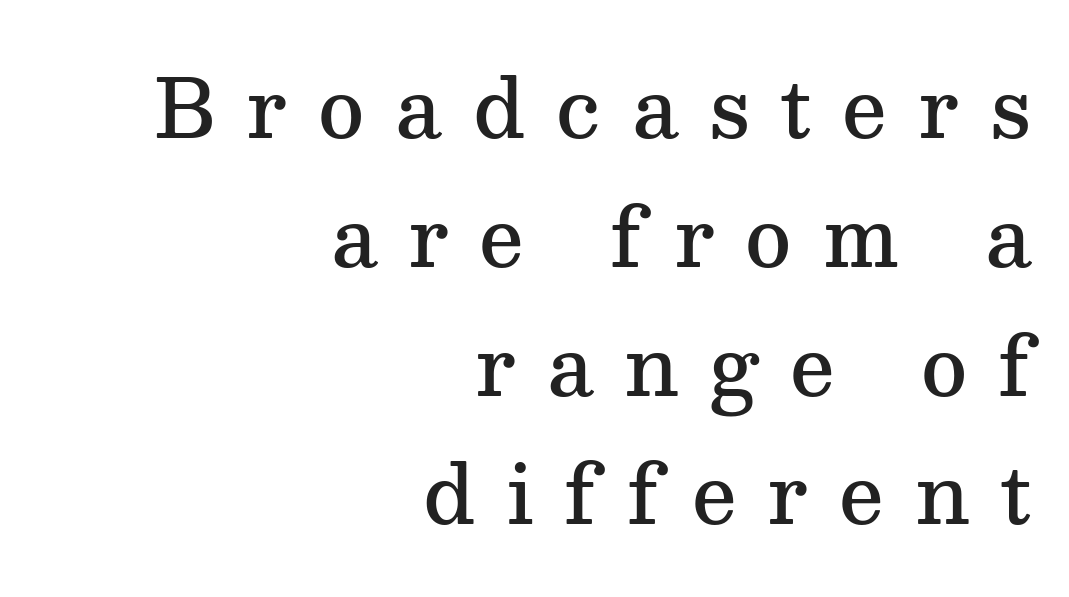
{"serif": "yes", "italic": "no", "bold": "semi", "weight": "semibold", "width": "normal", "stroke_contrast": "medium", "x_height": "medium", "monospaced": "no", "underline": "no", "align": "right", "line_spacing": "normal", "line_spacing_ratio": 1.61, "letter_spacing": "wide", "letter_spacing_em": 0.39, "glyph_px": 80}
